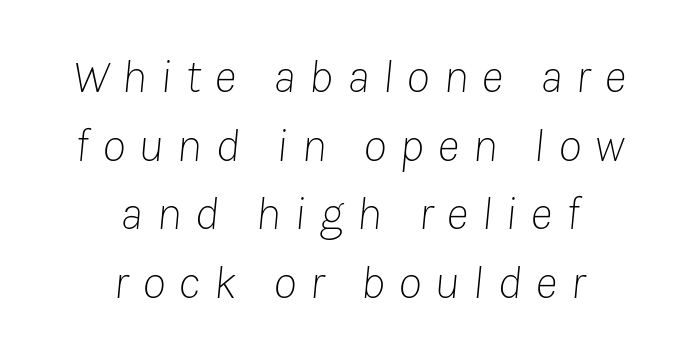
Q: Is the text bold? A: No.
Q: Is the text italic (slanted)? A: Yes, it leans right by about 8 degrees.
Q: Is the text underlined? A: No.
Q: How is the paragraph aligned? A: Centered.
Q: Is the spacing between letters normal or unusually wide? A: Unusually wide.
Q: Is the spacing between lines tight, normal or loose? A: Normal.
Q: Width (condensed, normal, or wide)? A: Normal.
Q: Stroke contrast? A: Low.
Q: x-height? A: Medium.
Q: Monospaced? A: No.
